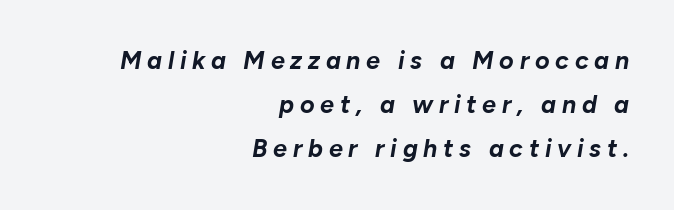
{"italic": "yes", "lean": "right", "slant_degrees": 10, "bold": "yes", "underline": "no", "align": "right", "line_spacing_ratio": 1.77, "letter_spacing": "wide", "letter_spacing_em": 0.23, "glyph_px": 25}
